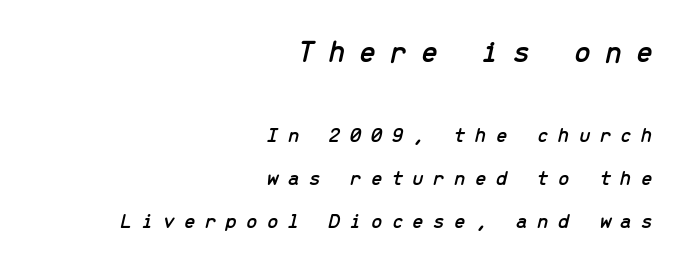
The image shows 31 px text type, italic (leaning right), monospaced; set right-aligned, loose line spacing (2.04x), unusually wide letter spacing (+0.43 em), not underlined; the first (top) block is 1.48x larger; low stroke contrast and a medium x-height.
